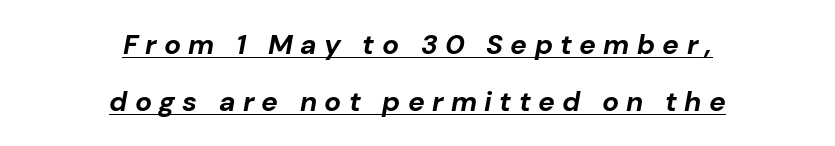
Note the varied advance widths — an 'i' is clearly narrower than an 'm'. Typographic density is high because the face is bold. Yep, that's italic — everything's leaning. If you folded the block vertically in half, each line would mirror itself in length. The block of text is sparse from top to bottom, with ample space between rows. Here the glyphs are tracked loosely, breaking word shapes into spaced letters.
